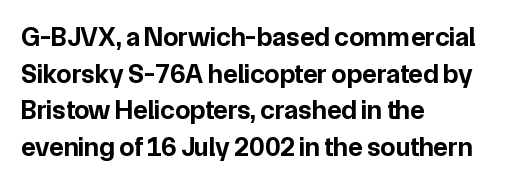
Casual observation: everything's shoved over to the left. Look at the tracking — it's just the regular setting, nothing added. The rendering uses a moderate line-height, typical for paragraphs. Decoration check: the copy has no underline. The face used here has the dense, thick strokes of a bold. The typography opts for an upright posture over an oblique one.
